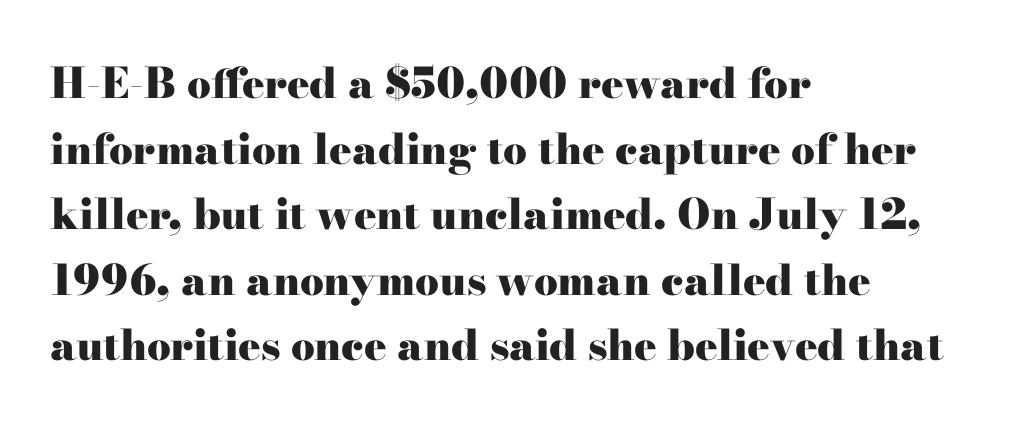
{"serif": "yes", "italic": "no", "bold": "yes", "weight": "heavy", "width": "wide", "stroke_contrast": "high", "x_height": "small", "monospaced": "no", "underline": "no", "align": "left", "line_spacing": "normal", "line_spacing_ratio": 1.56, "letter_spacing": "normal", "letter_spacing_em": 0.0, "glyph_px": 42}
